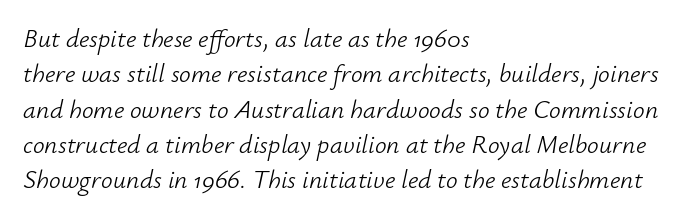
The image shows 26 px text type, italic (leaning right); set left-aligned, normal line spacing (1.36x), normal letter spacing, not underlined.
